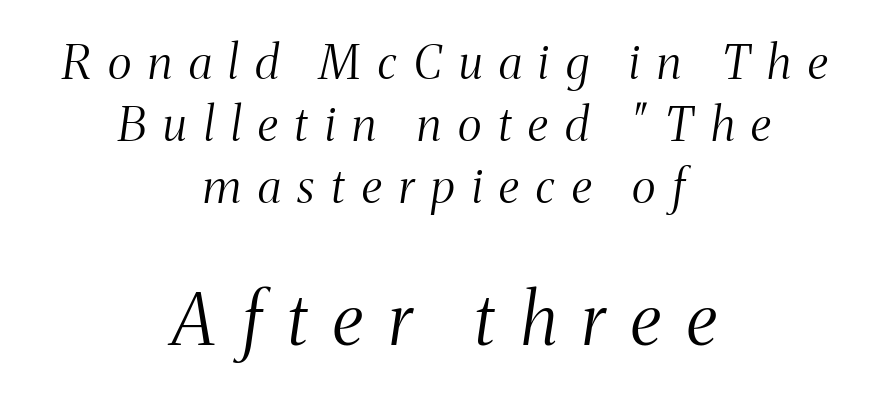
Q: Is the text bold? A: No.
Q: Is the text italic (slanted)? A: Yes, it leans right by about 8 degrees.
Q: Is the typeface a serif or a sans-serif typeface? A: Serif.
Q: Is the text underlined? A: No.
Q: How is the paragraph aligned? A: Centered.
Q: Is the spacing between letters normal or unusually wide? A: Unusually wide.
Q: Is the spacing between lines tight, normal or loose? A: Normal.
Q: Which block of text is set in a larger size, the first (top) or the second (bottom)? A: The second (bottom) one.
Q: Width (condensed, normal, or wide)? A: Condensed.
Q: Stroke contrast? A: Medium.
Q: x-height? A: Medium.
Q: Monospaced? A: No.
